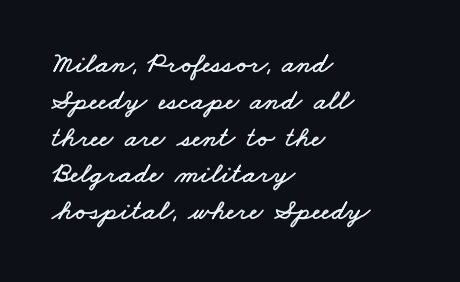
{"width": "wide", "stroke_contrast": "low", "x_height": "small", "monospaced": "no", "underline": "no", "align": "left", "line_spacing": "normal", "line_spacing_ratio": 1.27, "letter_spacing": "normal", "letter_spacing_em": 0.0, "glyph_px": 29}
